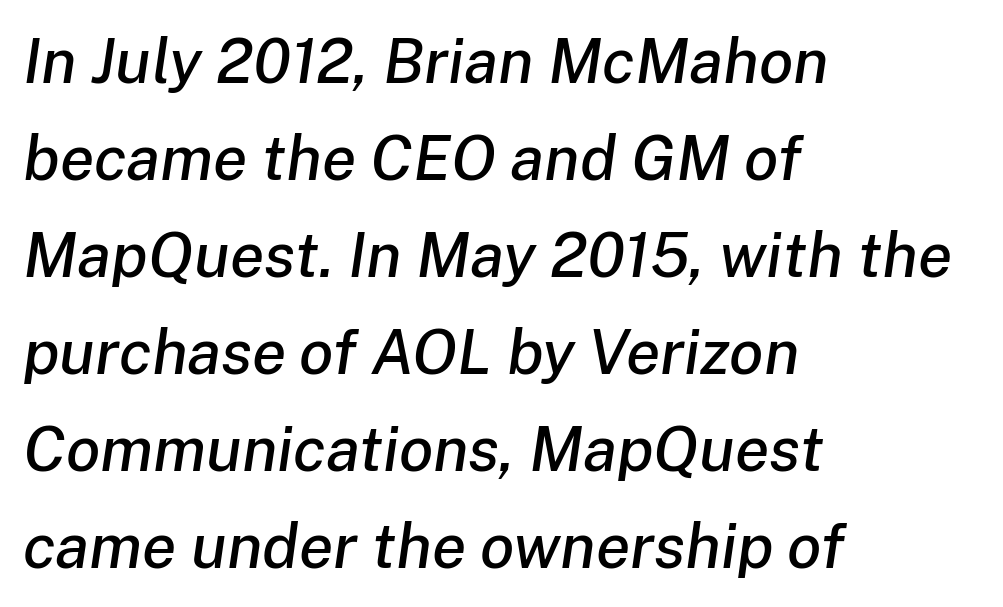
Q: Is the text italic (slanted)? A: Yes, it leans right by about 8 degrees.
Q: Is the text underlined? A: No.
Q: How is the paragraph aligned? A: Left-aligned.
Q: Is the spacing between letters normal or unusually wide? A: Normal.
Q: Is the spacing between lines tight, normal or loose? A: Normal.
Q: Width (condensed, normal, or wide)? A: Normal.
Q: Stroke contrast? A: Low.
Q: x-height? A: Medium.
Q: Monospaced? A: No.
